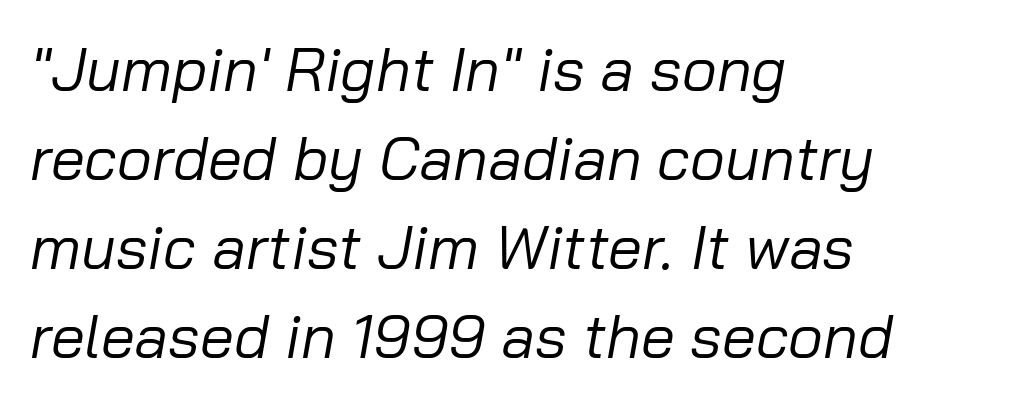
Q: Is the text bold? A: No.
Q: Is the text italic (slanted)? A: Yes, it leans right by about 10 degrees.
Q: Is the text underlined? A: No.
Q: How is the paragraph aligned? A: Left-aligned.
Q: Is the spacing between letters normal or unusually wide? A: Normal.
Q: Is the spacing between lines tight, normal or loose? A: Normal.
Q: Width (condensed, normal, or wide)? A: Normal.
Q: Stroke contrast? A: Low.
Q: x-height? A: Medium.
Q: Monospaced? A: No.
